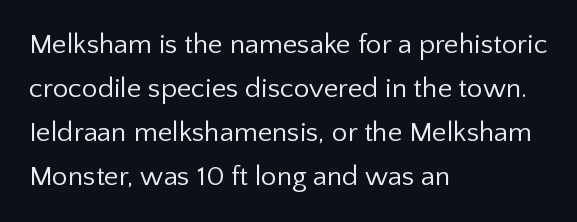
The image shows 28 px regular-weight sans-serif type, upright; set left-aligned, normal line spacing (1.57x), normal letter spacing, not underlined; low stroke contrast and a medium x-height.
